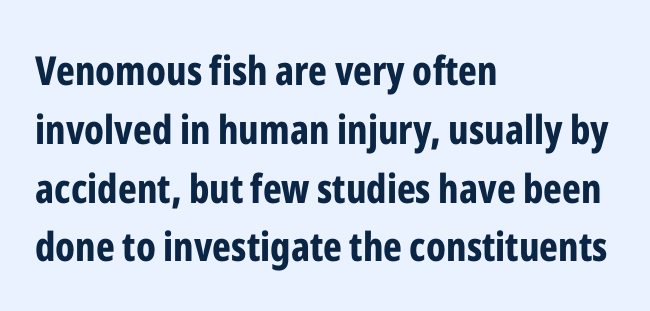
{"serif": "no", "italic": "no", "bold": "yes", "weight": "bold", "width": "condensed", "stroke_contrast": "low", "x_height": "medium", "monospaced": "no", "underline": "no", "align": "left", "line_spacing": "normal", "line_spacing_ratio": 1.47, "letter_spacing": "normal", "letter_spacing_em": 0.0, "glyph_px": 40}
